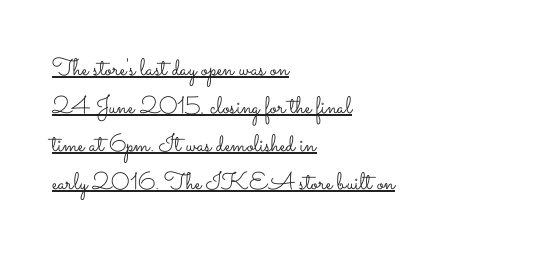
The image shows 24 px text type; set left-aligned, normal line spacing (1.58x), normal letter spacing, underlined.
